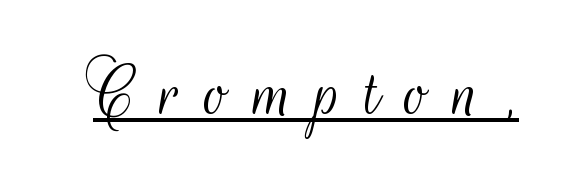
The image shows 78 px light, condensed sans-serif type; set unusually wide letter spacing (+0.31 em), underlined; medium stroke contrast and a small x-height.
